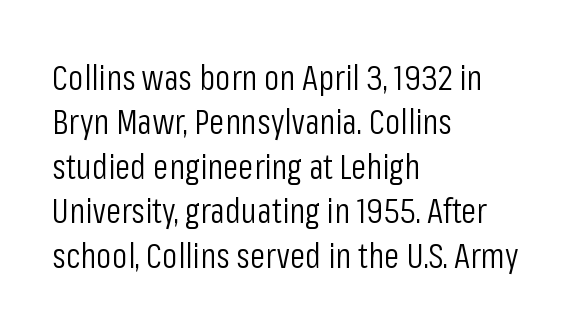
Varying glyph widths throughout — classic text-font behaviour. These lines are composed in type without serifs. Vertical spacing — default. Leftover space on each line is placed entirely after the last word.
